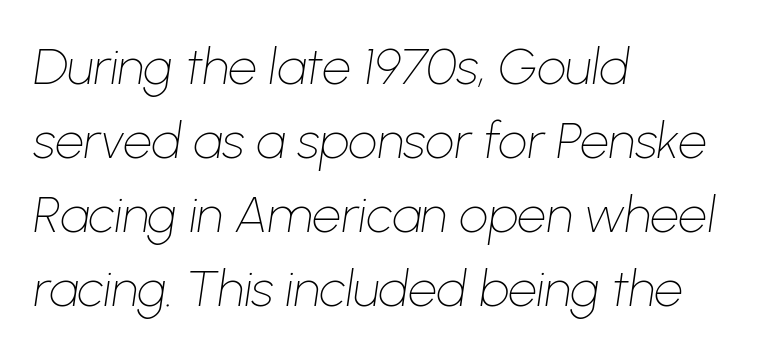
{"italic": "yes", "lean": "right", "slant_degrees": 8, "bold": "no", "weight": "thin", "width": "normal", "stroke_contrast": "low", "x_height": "medium", "monospaced": "no", "underline": "no", "align": "left", "line_spacing": "normal", "line_spacing_ratio": 1.45, "letter_spacing": "normal", "letter_spacing_em": 0.0, "glyph_px": 51}
